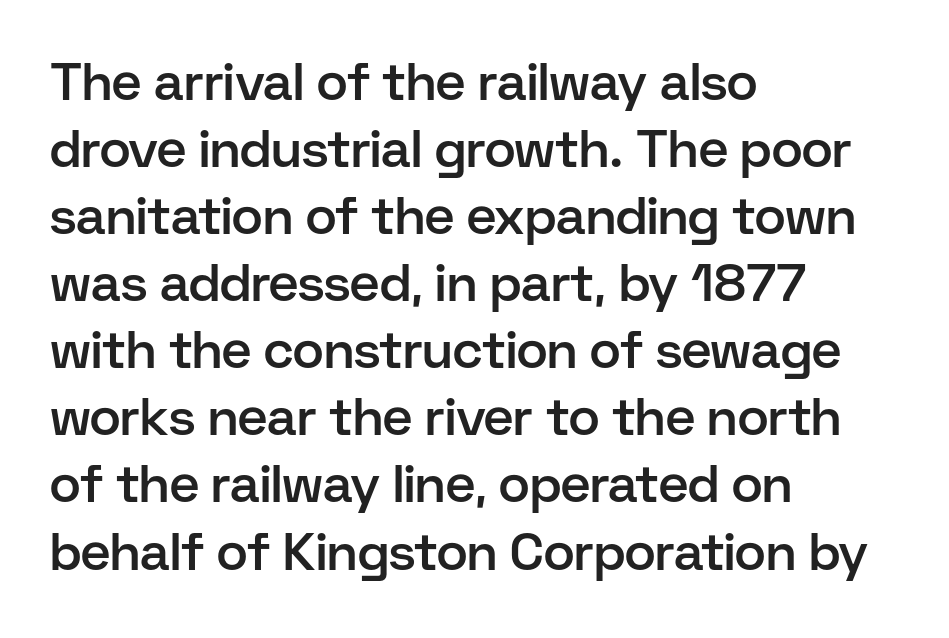
Type style note: lacks serifs. The rendering uses natural spacing where letterforms have individual widths. These lines sit exactly where default settings would place them. A clean baseline with only descenders dipping below it.
